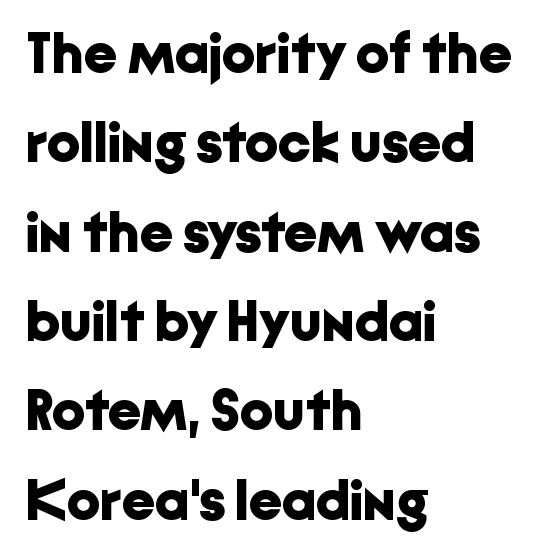
The image shows 58 px bold sans-serif type, upright; set left-aligned, normal line spacing (1.54x), normal letter spacing, not underlined; low stroke contrast and a medium x-height.
